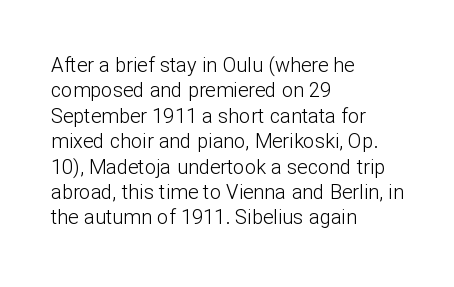
{"italic": "no", "bold": "no", "underline": "no", "align": "left", "line_spacing": "normal", "line_spacing_ratio": 1.27, "letter_spacing": "normal", "letter_spacing_em": 0.0, "glyph_px": 20}
